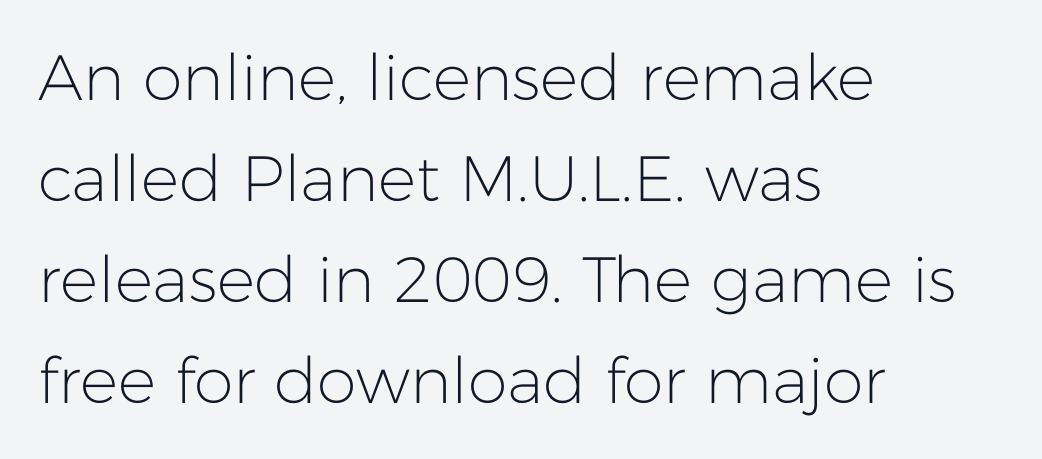
The image shows 64 px light sans-serif type, upright; set left-aligned, normal line spacing (1.58x), normal letter spacing, not underlined; low stroke contrast and a medium x-height.
